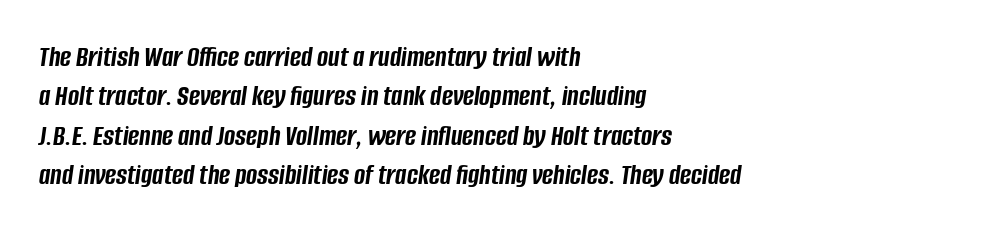
{"italic": "yes", "lean": "right", "slant_degrees": 8, "bold": "yes", "weight": "semibold", "width": "condensed", "stroke_contrast": "low", "x_height": "large", "monospaced": "no", "underline": "no", "align": "left", "line_spacing": "normal", "line_spacing_ratio": 1.31, "letter_spacing": "normal", "letter_spacing_em": 0.0, "glyph_px": 30}
